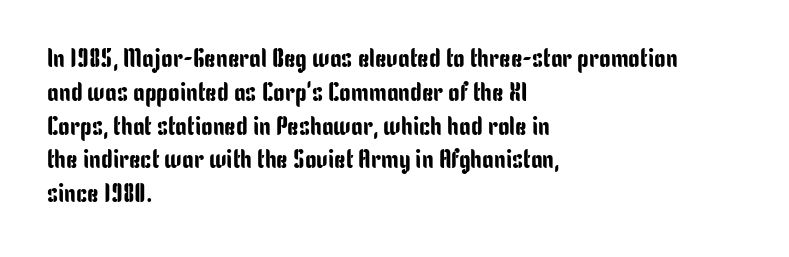
The image shows 26 px text type, upright; set left-aligned, normal line spacing (1.3x), normal letter spacing, not underlined.
